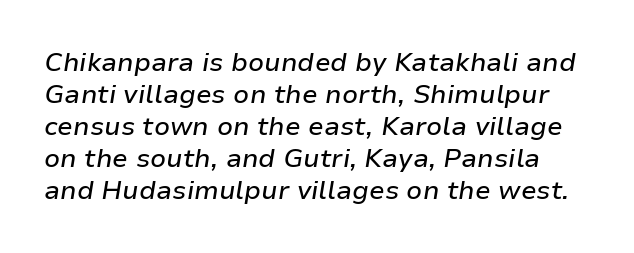
Tall strokes in this sample are angled rather than plumb. The string is rendered with underlining switched off. Spacing between characters is what you'd get straight out of the box.
